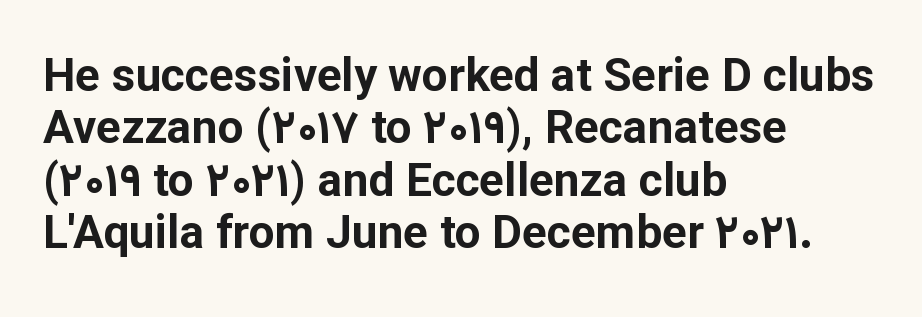
{"serif": "no", "italic": "no", "bold": "yes", "weight": "bold", "width": "normal", "stroke_contrast": "low", "x_height": "medium", "monospaced": "no", "underline": "no", "align": "left", "line_spacing": "tight", "line_spacing_ratio": 1.14, "letter_spacing": "normal", "letter_spacing_em": 0.0, "glyph_px": 46}
